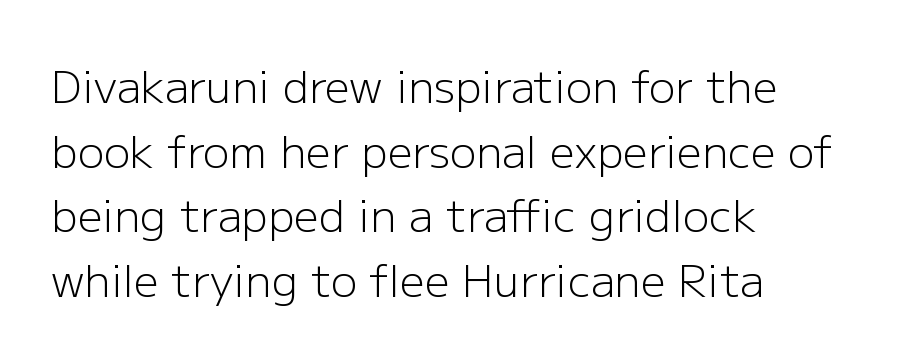
The image shows 44 px light sans-serif type, upright; set left-aligned, normal line spacing (1.47x), normal letter spacing, not underlined; low stroke contrast and a medium x-height.
